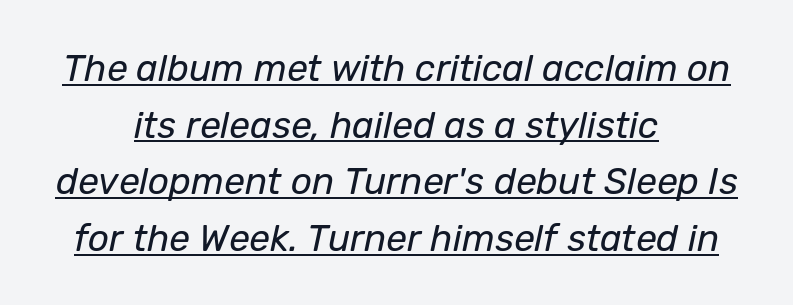
{"italic": "yes", "lean": "right", "slant_degrees": 12, "bold": "no", "weight": "regular", "width": "normal", "stroke_contrast": "low", "x_height": "medium", "monospaced": "no", "underline": "yes", "align": "center", "line_spacing": "normal", "line_spacing_ratio": 1.53, "letter_spacing": "normal", "letter_spacing_em": 0.0, "glyph_px": 37}
